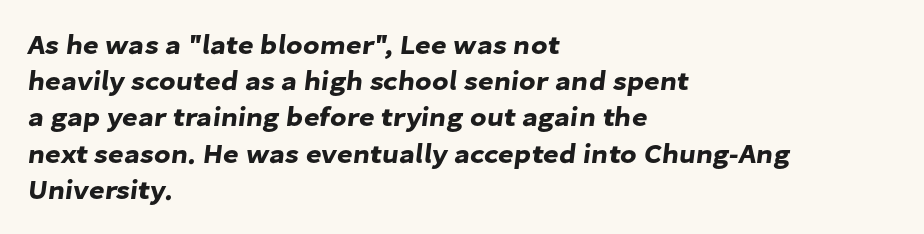
The image shows 27 px text type; set left-aligned, normal line spacing (1.34x), normal letter spacing, not underlined.
